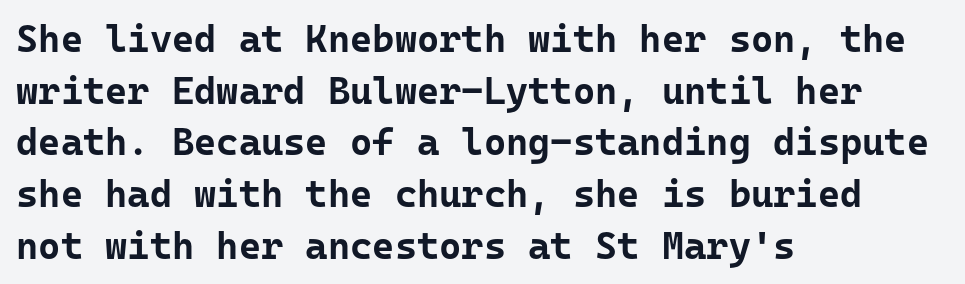
Typesetter's note: full bold, strokes at maximum text heaviness. These lines are rendered in a fixed-pitch font. A roman cut, with each character standing at attention. Regarding serifs, this sample does without them. Clear beneath every line of the passage. A typesetter would call this leading conventional body-copy spacing.
